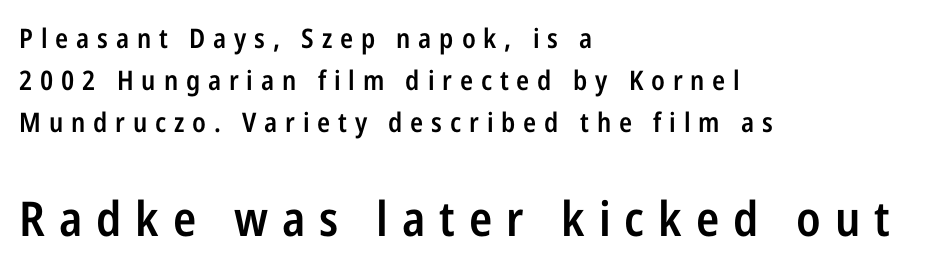
{"serif": "no", "italic": "no", "bold": "semi", "weight": "semibold", "width": "condensed", "stroke_contrast": "low", "x_height": "medium", "monospaced": "no", "underline": "no", "align": "left", "line_spacing": "normal", "line_spacing_ratio": 1.56, "letter_spacing": "wide", "letter_spacing_em": 0.29, "larger_block": "second", "size_ratio": 1.78, "glyph_px": 48}
